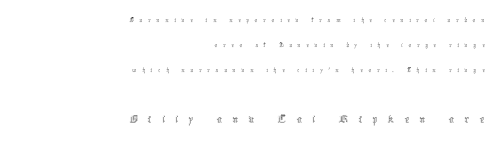
{"italic": "no", "bold": "no", "underline": "no", "align": "right", "line_spacing_ratio": 1.8, "letter_spacing": "wide", "letter_spacing_em": 0.4, "larger_block": "second", "size_ratio": 1.86, "glyph_px": 26}
